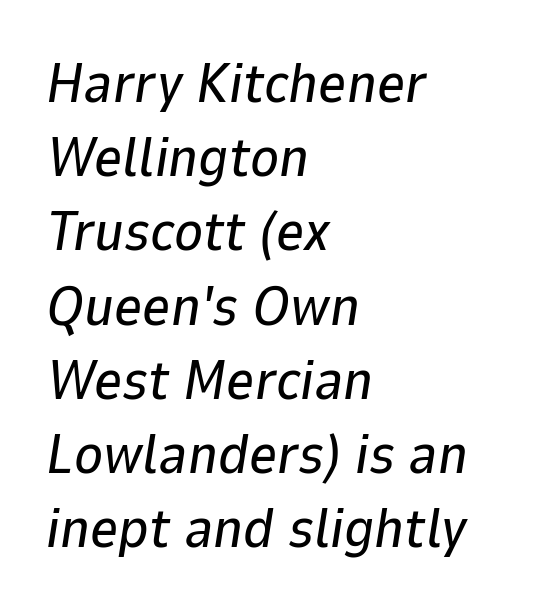
Q: Is the text italic (slanted)? A: Yes, it leans right by about 9 degrees.
Q: Is the text underlined? A: No.
Q: How is the paragraph aligned? A: Left-aligned.
Q: Is the spacing between letters normal or unusually wide? A: Normal.
Q: Is the spacing between lines tight, normal or loose? A: Normal.
Q: Width (condensed, normal, or wide)? A: Normal.
Q: Stroke contrast? A: Low.
Q: x-height? A: Medium.
Q: Monospaced? A: No.
